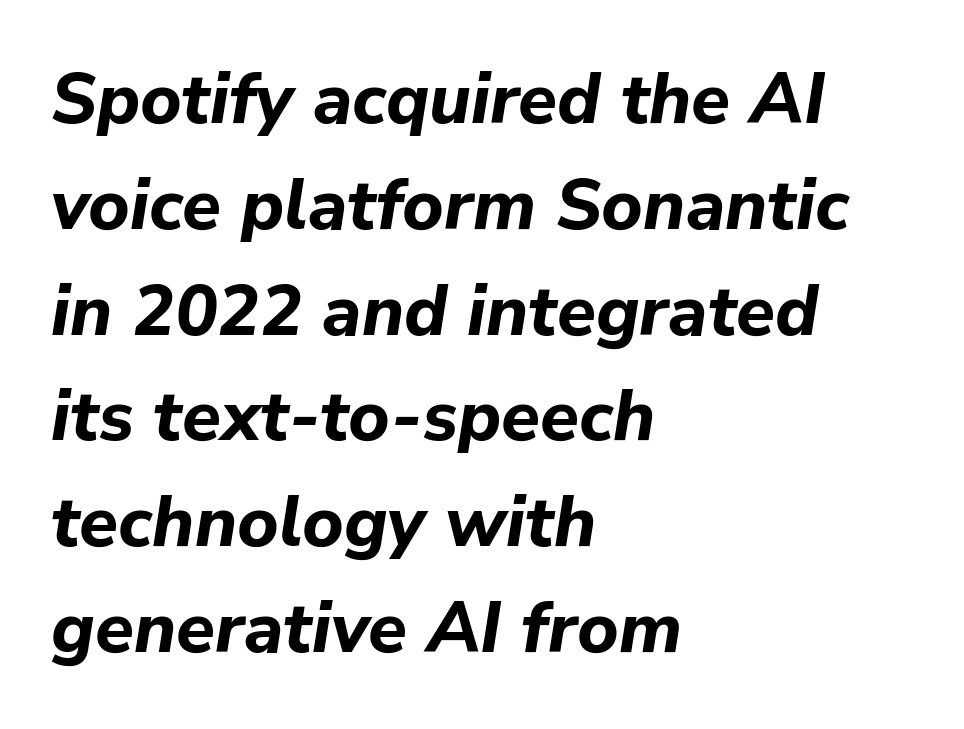
The image shows 71 px bold type, italic (leaning right); set left-aligned, normal line spacing (1.49x), normal letter spacing, not underlined; low stroke contrast and a medium x-height.
